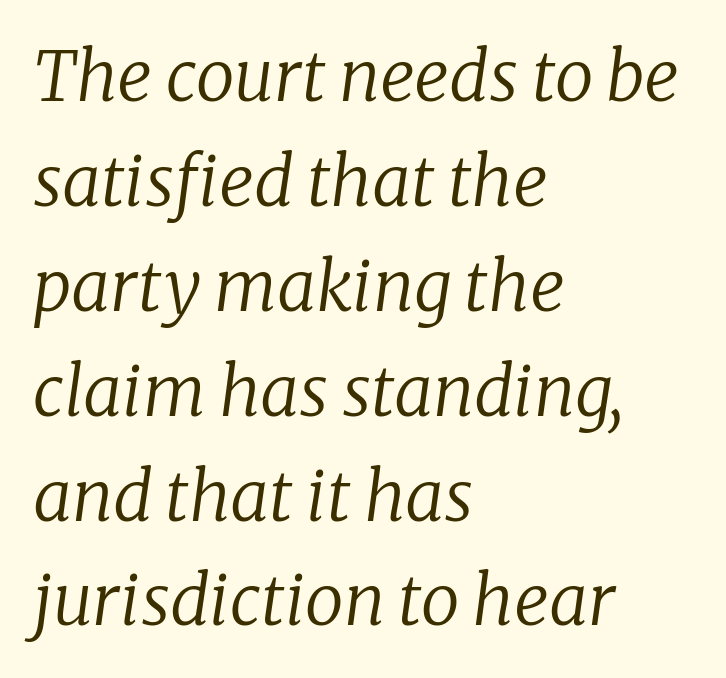
Q: Is the text bold? A: No.
Q: Is the text italic (slanted)? A: Yes, it leans right by about 8 degrees.
Q: Is the typeface a serif or a sans-serif typeface? A: Serif.
Q: Is the text underlined? A: No.
Q: How is the paragraph aligned? A: Left-aligned.
Q: Is the spacing between letters normal or unusually wide? A: Normal.
Q: Is the spacing between lines tight, normal or loose? A: Normal.
Q: Width (condensed, normal, or wide)? A: Normal.
Q: Stroke contrast? A: Low.
Q: x-height? A: Medium.
Q: Monospaced? A: No.
